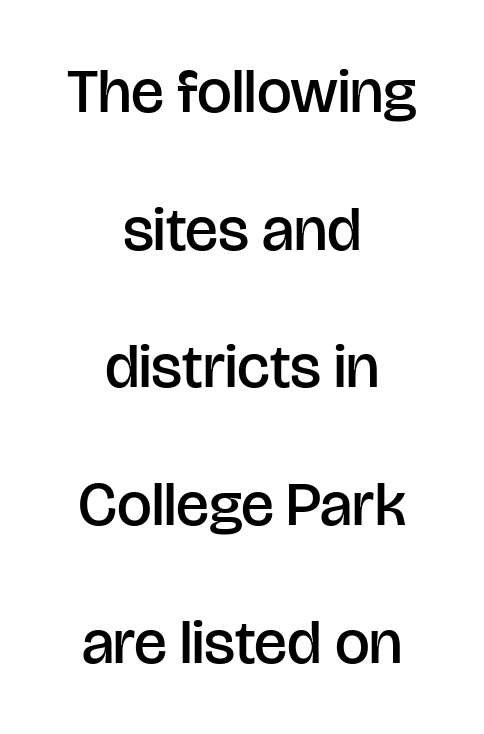
{"serif": "no", "italic": "no", "bold": "semi", "weight": "semibold", "width": "normal", "stroke_contrast": "low", "x_height": "large", "monospaced": "no", "underline": "no", "align": "center", "line_spacing": "loose", "line_spacing_ratio": 2.22, "letter_spacing": "normal", "letter_spacing_em": 0.0, "glyph_px": 62}
